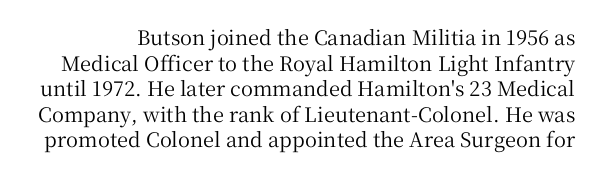
Nothing unusual about the tracking: characters are spaced as the font intends. This rendering features lettering with no underline. When letters stand straight like this, we call the style roman or upright. Compared with typical paragraphs, the rows here are spaced about the same.
